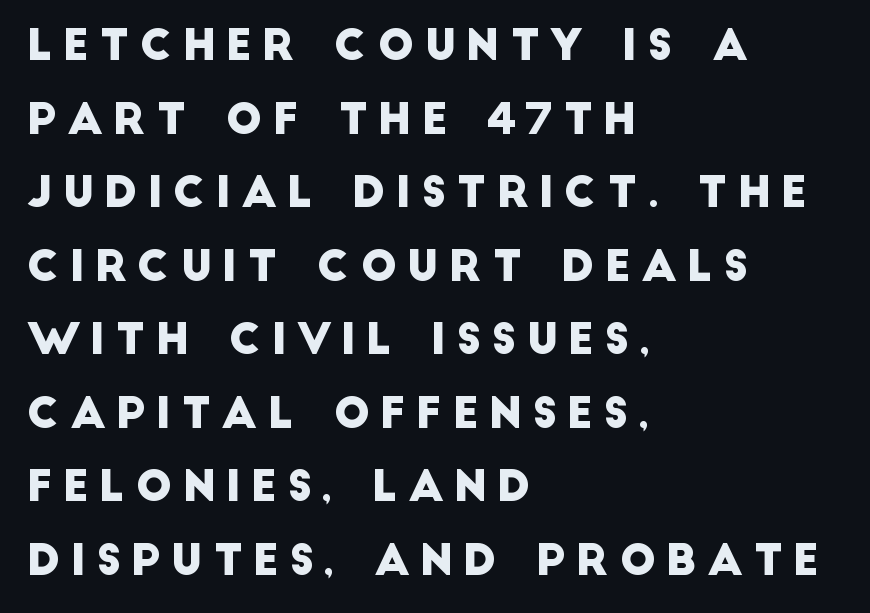
{"serif": "no", "width": "normal", "stroke_contrast": "low", "x_height": "large", "monospaced": "no", "underline": "no", "align": "left", "line_spacing_ratio": 1.71, "letter_spacing": "wide", "letter_spacing_em": 0.23, "glyph_px": 43}
